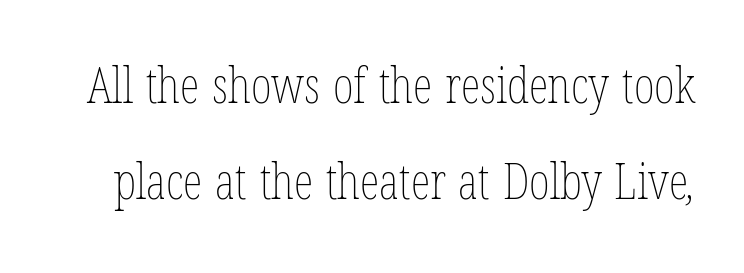
The block of text is sparse from top to bottom, with ample space between rows. The specimen omits any rule beneath the text block's lines. This sample uses plain, unmodified letter spacing. Stems and bowls with no extra thickness — not bold.
